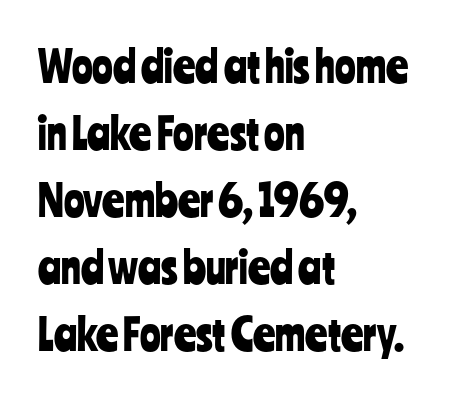
{"serif": "no", "italic": "no", "width": "condensed", "stroke_contrast": "low", "x_height": "medium", "monospaced": "no", "underline": "no", "align": "left", "line_spacing": "normal", "line_spacing_ratio": 1.56, "letter_spacing": "normal", "letter_spacing_em": 0.0, "glyph_px": 43}
